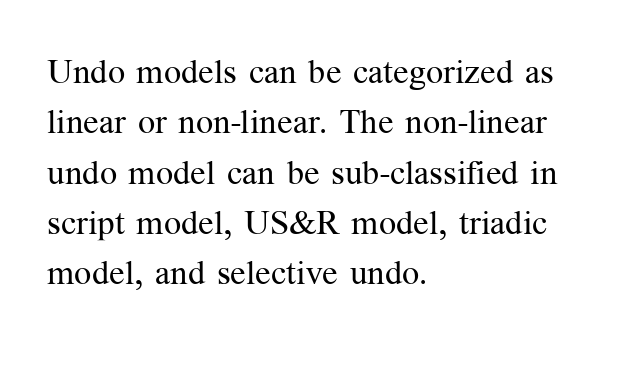
Normally led — the rows are evenly, conventionally spaced. Is there any slant? The stems are plumb. Stroke terminals: seriffed. A typesetter would call this proportional, since set widths differ per character. How are the letters spaced? Ordinarily, with no added tracking. The baseline area is clear.
